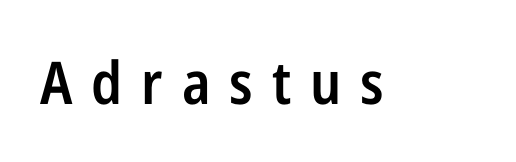
{"serif": "no", "italic": "no", "bold": "semi", "weight": "semibold", "width": "condensed", "stroke_contrast": "low", "x_height": "medium", "monospaced": "no", "underline": "no", "letter_spacing": "wide", "letter_spacing_em": 0.32, "glyph_px": 59}
